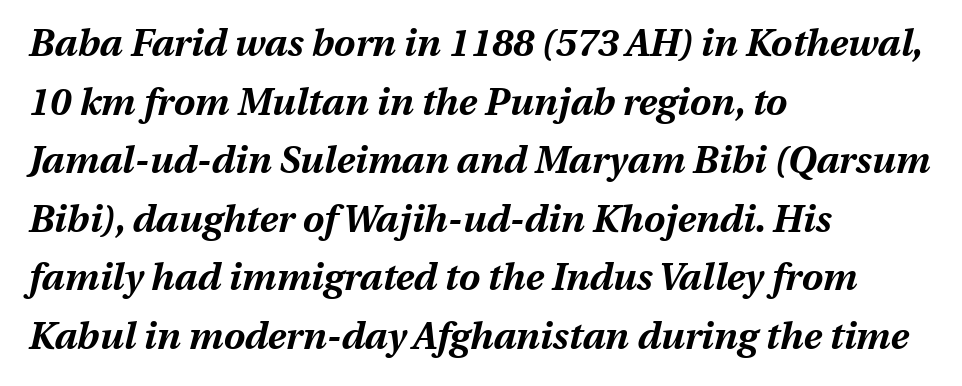
Q: Is the text bold? A: Yes.
Q: Is the text italic (slanted)? A: Yes, it leans right by about 13 degrees.
Q: Is the text underlined? A: No.
Q: How is the paragraph aligned? A: Left-aligned.
Q: Is the spacing between letters normal or unusually wide? A: Normal.
Q: Is the spacing between lines tight, normal or loose? A: Normal.
Q: Width (condensed, normal, or wide)? A: Normal.
Q: Stroke contrast? A: Medium.
Q: x-height? A: Medium.
Q: Monospaced? A: No.
